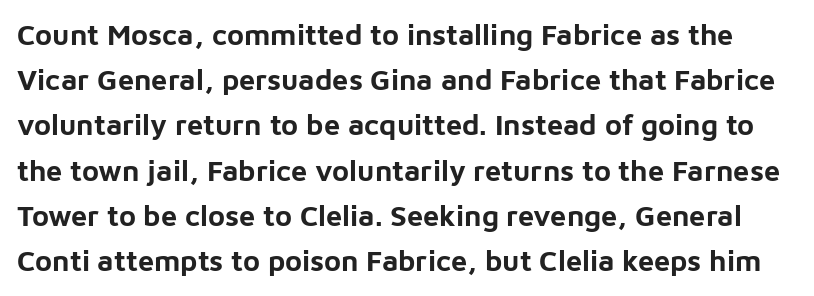
Beneath every word, the page is bare. A typesetter would label this face a sans. Letter spacing: default. Weight check: bold — yes, fully. You could not count columns in this text — the font is proportionally spaced. Baseline-to-baseline distance is the conventional proportion of letter height.
